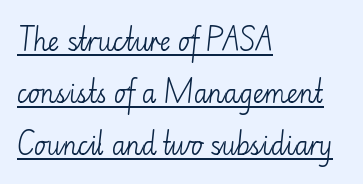
{"bold": "no", "underline": "yes", "align": "left", "line_spacing": "loose", "line_spacing_ratio": 2.08, "letter_spacing": "normal", "letter_spacing_em": 0.0, "glyph_px": 25}
